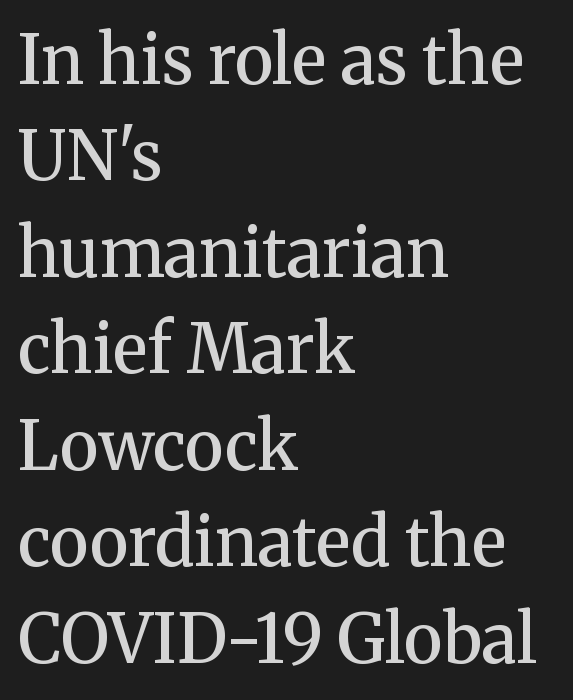
Look at the tracking — it's just the regular setting, nothing added. I'd call this a serif setting — the letters wear small feet. Heft: intermediate — a semibold. Layout note: lines flush left. Character widths vary here, with narrow letters taking less room than wide ones. Vertically, the passage feels balanced, rows spaced as you'd expect.
